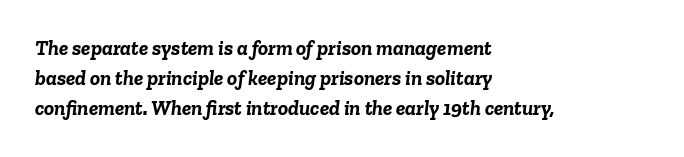
The image shows 21 px bold type, italic (leaning right); set left-aligned, normal line spacing (1.44x), normal letter spacing, not underlined.
